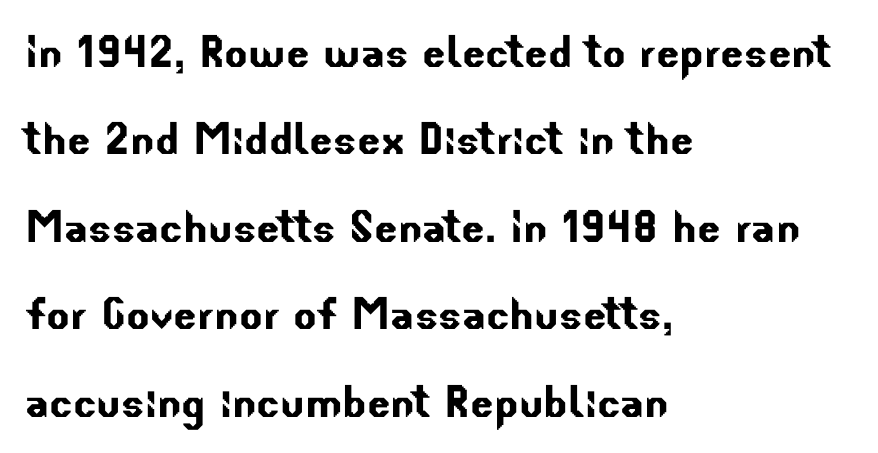
Q: Is the typeface a serif or a sans-serif typeface? A: Sans-serif.
Q: Is the text underlined? A: No.
Q: How is the paragraph aligned? A: Left-aligned.
Q: Is the spacing between letters normal or unusually wide? A: Normal.
Q: Is the spacing between lines tight, normal or loose? A: Normal.
Q: Width (condensed, normal, or wide)? A: Normal.
Q: Stroke contrast? A: Low.
Q: x-height? A: Small.
Q: Monospaced? A: No.
